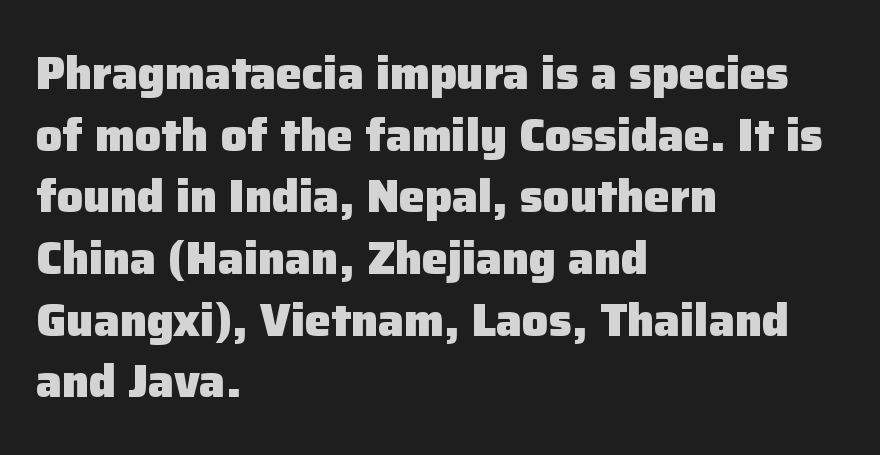
The image shows 46 px heavy sans-serif type, upright; set left-aligned, normal line spacing (1.34x), normal letter spacing, not underlined; low stroke contrast and a medium x-height.
